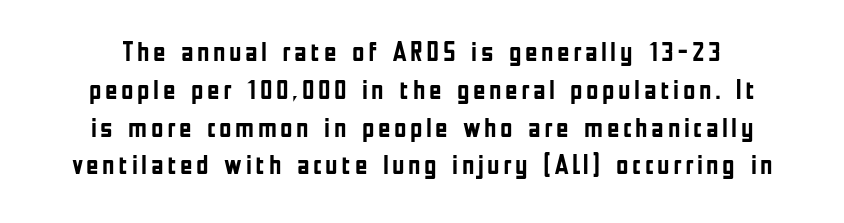
The image shows 27 px bold type, upright; set normal line spacing (1.4x), not underlined.
